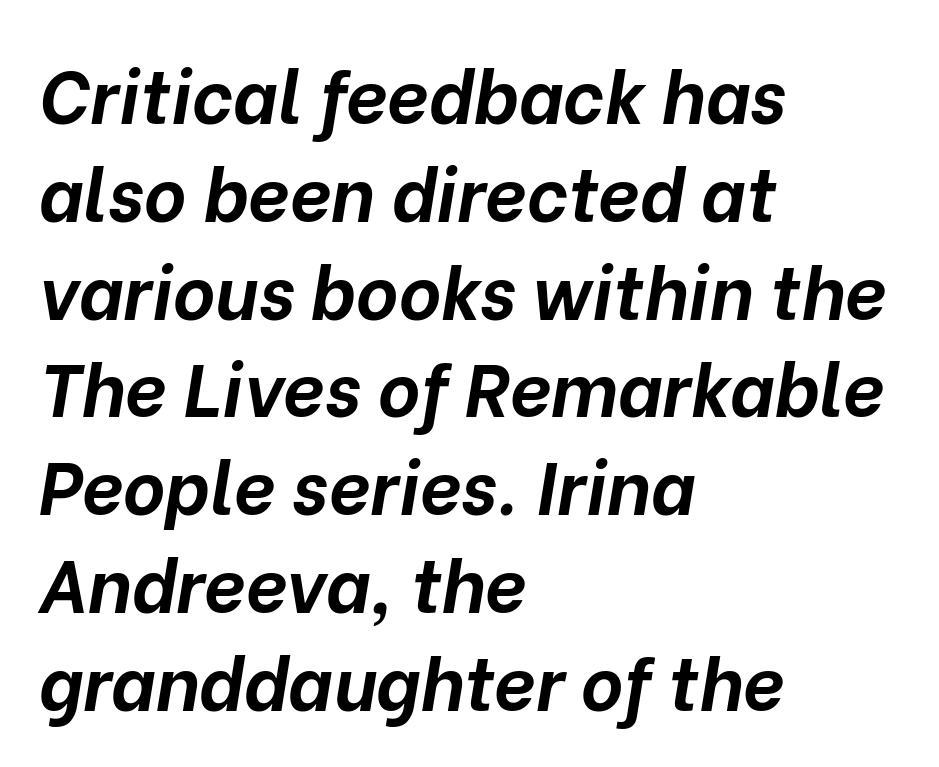
{"italic": "yes", "lean": "right", "slant_degrees": 10, "bold": "yes", "weight": "bold", "width": "normal", "stroke_contrast": "low", "x_height": "medium", "monospaced": "no", "underline": "no", "align": "left", "line_spacing": "normal", "line_spacing_ratio": 1.34, "letter_spacing": "normal", "letter_spacing_em": 0.0, "glyph_px": 73}
